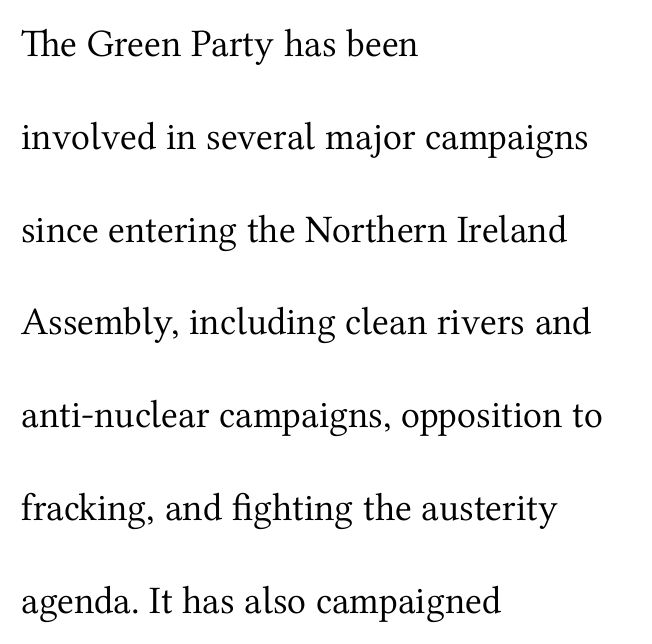
Compared with a centered layout, this one pins lines to the left instead. In terms of letterform style, serifs are clearly present. The gap between lines stays unmarked. Tall strokes in this sample are plumb rather than angled. No extra ink here — the face is not bold.
